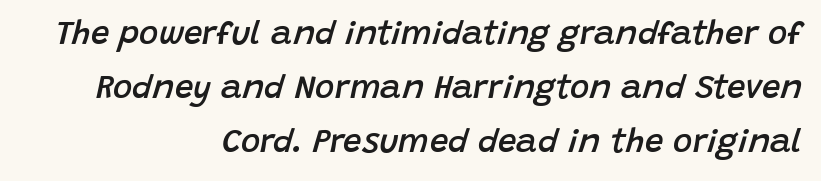
{"italic": "yes", "lean": "right", "slant_degrees": 15, "bold": "semi", "weight": "semibold", "width": "normal", "stroke_contrast": "low", "x_height": "large", "monospaced": "no", "underline": "no", "align": "right", "line_spacing": "normal", "line_spacing_ratio": 1.64, "letter_spacing": "normal", "letter_spacing_em": 0.0, "glyph_px": 33}
